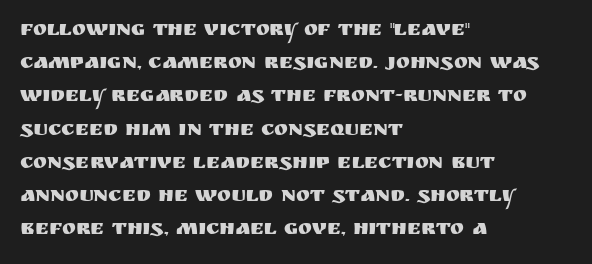
Q: Is the text italic (slanted)? A: No, it is upright.
Q: Is the text underlined? A: No.
Q: How is the paragraph aligned? A: Left-aligned.
Q: Is the spacing between letters normal or unusually wide? A: Normal.
Q: Is the spacing between lines tight, normal or loose? A: Normal.
